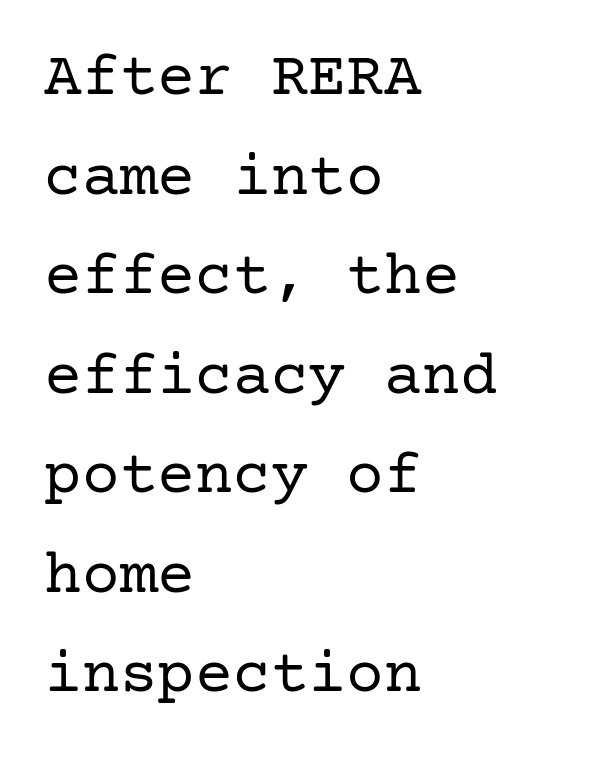
Q: Is the text bold? A: No.
Q: Is the text italic (slanted)? A: No, it is upright.
Q: Is the typeface a serif or a sans-serif typeface? A: Serif.
Q: Is the text underlined? A: No.
Q: How is the paragraph aligned? A: Left-aligned.
Q: Is the spacing between letters normal or unusually wide? A: Normal.
Q: Is the spacing between lines tight, normal or loose? A: Normal.
Q: Width (condensed, normal, or wide)? A: Normal.
Q: Stroke contrast? A: Low.
Q: x-height? A: Medium.
